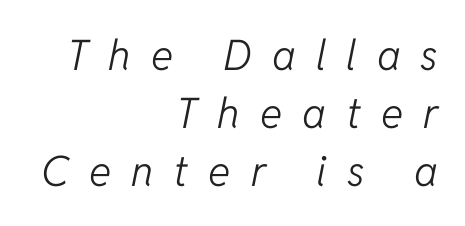
The axis of the letterforms is tilted away from vertical. This reads as an unemphasized weight, regular at the heaviest. Quick note: underline off. Substantial extra tracking has been applied to these lines. If you drew a ruler down the right edge, every line would touch it.
